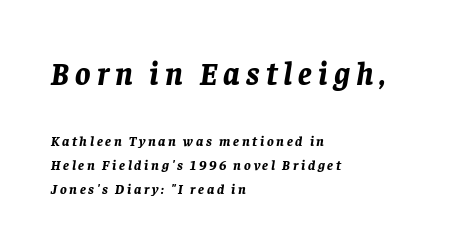
The image shows 32 px bold type, italic (leaning right); set left-aligned, normal line spacing (1.7x), not underlined; the first (top) block is 2.29x larger; low stroke contrast and a large x-height.
